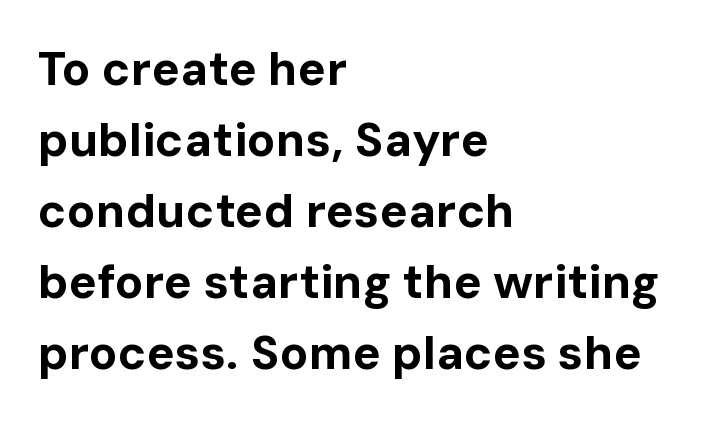
Q: Is the text bold? A: Yes.
Q: Is the text italic (slanted)? A: No, it is upright.
Q: Is the typeface a serif or a sans-serif typeface? A: Sans-serif.
Q: Is the text underlined? A: No.
Q: How is the paragraph aligned? A: Left-aligned.
Q: Is the spacing between letters normal or unusually wide? A: Normal.
Q: Is the spacing between lines tight, normal or loose? A: Normal.
Q: Width (condensed, normal, or wide)? A: Normal.
Q: Stroke contrast? A: Low.
Q: x-height? A: Medium.
Q: Monospaced? A: No.
